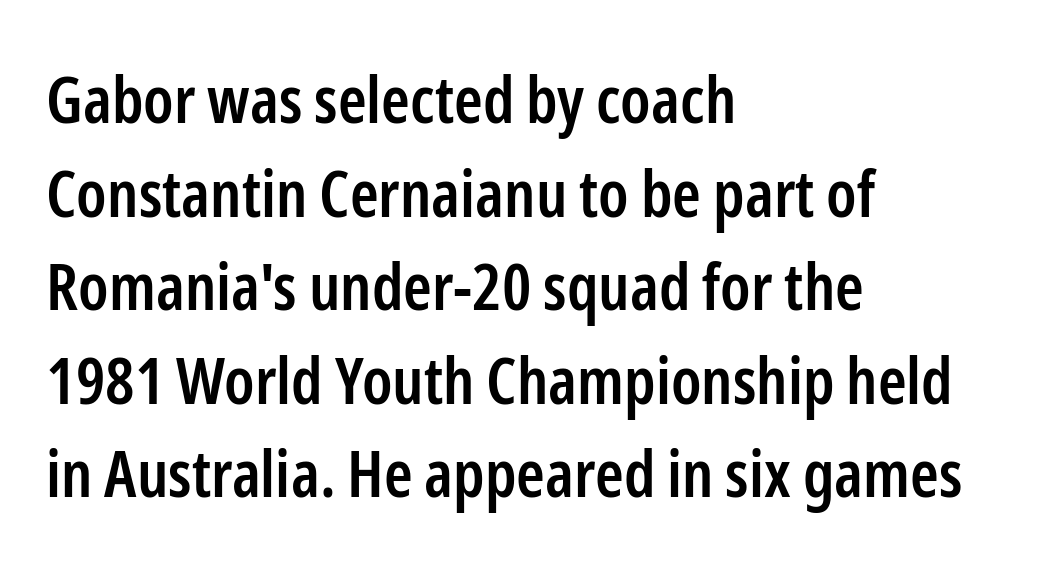
{"serif": "no", "italic": "no", "bold": "semi", "weight": "semibold", "width": "condensed", "stroke_contrast": "low", "x_height": "medium", "monospaced": "no", "underline": "no", "align": "left", "line_spacing": "normal", "line_spacing_ratio": 1.44, "letter_spacing": "normal", "letter_spacing_em": 0.0, "glyph_px": 65}
